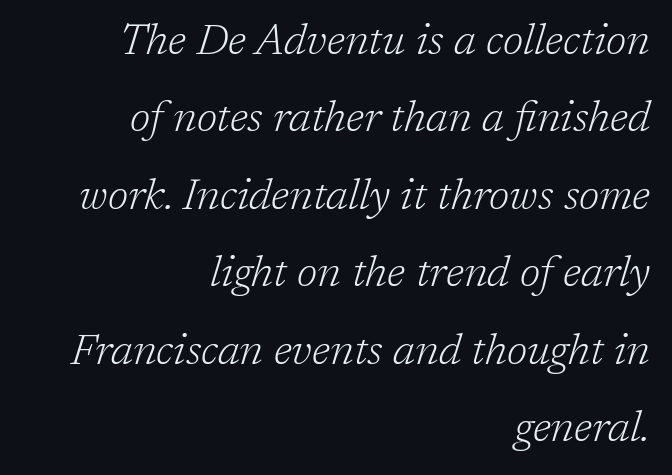
{"serif": "yes", "italic": "yes", "lean": "right", "slant_degrees": 17, "bold": "no", "weight": "light", "width": "normal", "stroke_contrast": "low", "x_height": "medium", "monospaced": "no", "underline": "no", "align": "right", "line_spacing_ratio": 1.8, "letter_spacing": "normal", "letter_spacing_em": 0.0, "glyph_px": 43}
